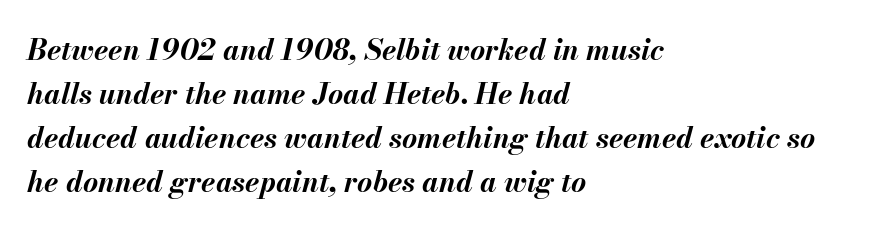
The image shows 29 px bold type, italic (leaning right); set left-aligned, normal line spacing (1.52x), normal letter spacing, not underlined; medium stroke contrast and a small x-height.
